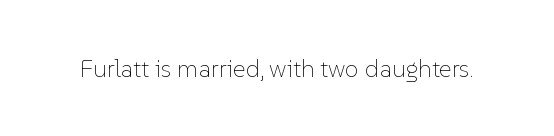
{"italic": "no", "bold": "no", "underline": "no", "letter_spacing": "normal", "letter_spacing_em": 0.0, "glyph_px": 25}
